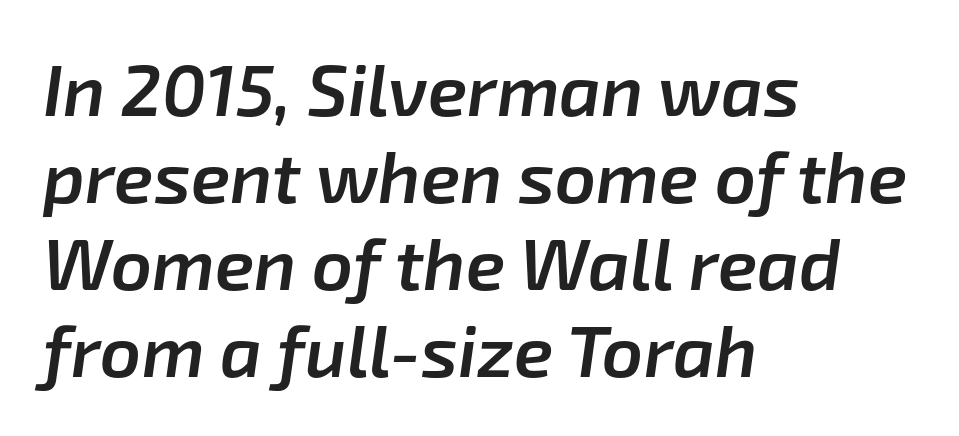
Think of a printed novel: that variable character pitch is what you see here. Only glyphs here, with clear space below each row. In terms of letterspacing, this is plain default setting. The face used here is a semibold: visibly heavier than regular, lighter than bold.
